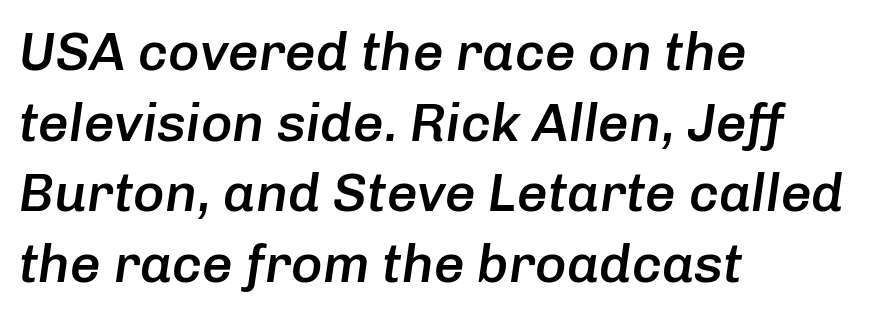
Notice how the passage keeps a crisp vertical edge on the left only. Characters are canted at an angle relative to the baseline's perpendicular. Tracking here is standard; glyphs follow each other at the usual distance. Line spacing here is normal. Varying glyph widths throughout — classic text-font behaviour.
